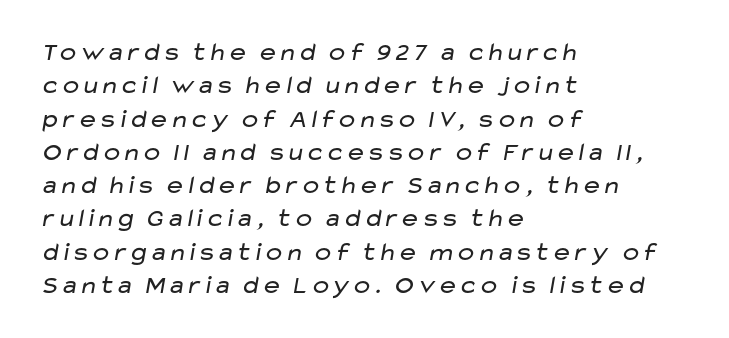
The image shows 26 px text type; set left-aligned, normal line spacing (1.28x), normal letter spacing, not underlined.
